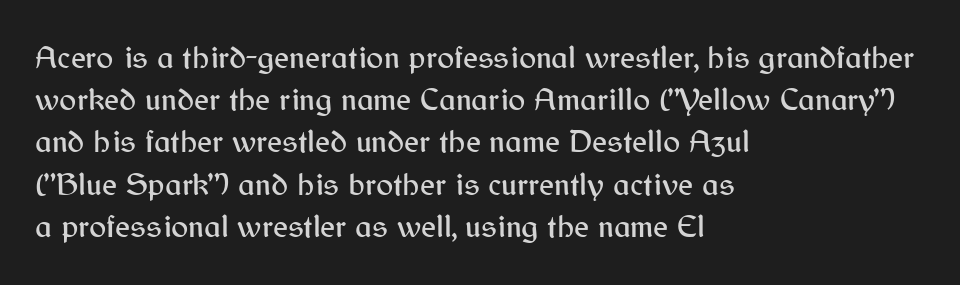
Q: Is the text italic (slanted)? A: No, it is upright.
Q: Is the typeface a serif or a sans-serif typeface? A: Sans-serif.
Q: Is the text underlined? A: No.
Q: How is the paragraph aligned? A: Left-aligned.
Q: Is the spacing between letters normal or unusually wide? A: Normal.
Q: Is the spacing between lines tight, normal or loose? A: Normal.
Q: Width (condensed, normal, or wide)? A: Normal.
Q: Stroke contrast? A: Medium.
Q: x-height? A: Medium.
Q: Monospaced? A: No.
